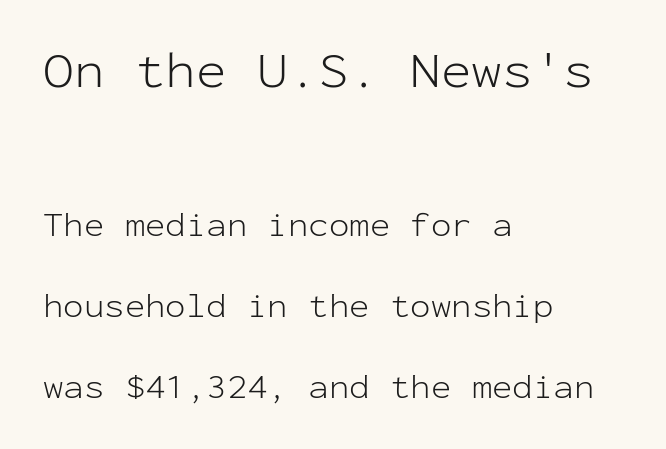
Q: Is the text bold? A: No.
Q: Is the text italic (slanted)? A: No, it is upright.
Q: Is the typeface a serif or a sans-serif typeface? A: Sans-serif.
Q: Is the text underlined? A: No.
Q: How is the paragraph aligned? A: Left-aligned.
Q: Is the spacing between letters normal or unusually wide? A: Normal.
Q: Is the spacing between lines tight, normal or loose? A: Loose.
Q: Which block of text is set in a larger size, the first (top) or the second (bottom)? A: The first (top) one.
Q: Width (condensed, normal, or wide)? A: Normal.
Q: Stroke contrast? A: Low.
Q: x-height? A: Medium.
Q: Monospaced? A: Yes.
